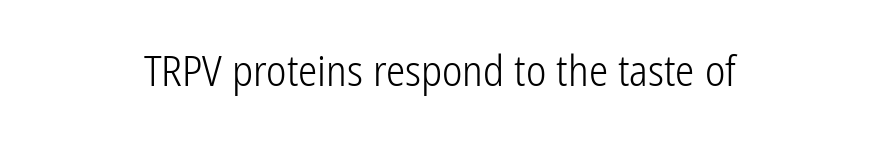
The image shows 43 px light, condensed sans-serif type, upright; set normal letter spacing, not underlined; low stroke contrast and a medium x-height.
